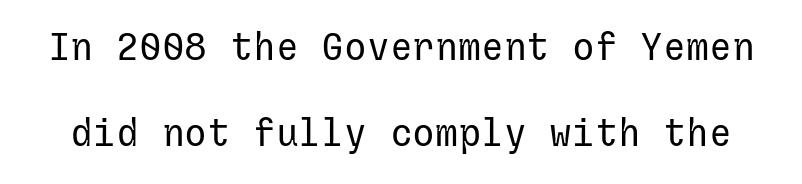
The image shows 38 px regular-weight sans-serif type, upright; set loose line spacing (2.27x), normal letter spacing, not underlined; low stroke contrast and a medium x-height.
